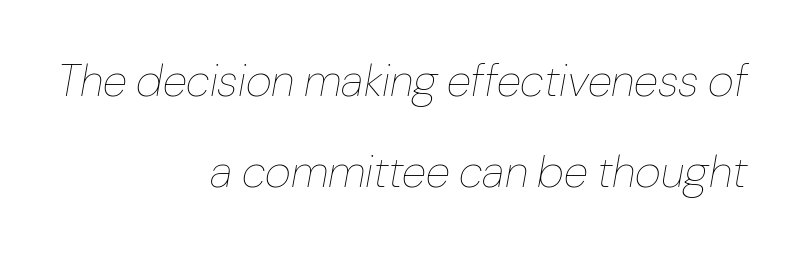
{"italic": "yes", "lean": "right", "slant_degrees": 10, "bold": "no", "weight": "thin", "width": "normal", "stroke_contrast": "low", "x_height": "medium", "monospaced": "no", "underline": "no", "align": "right", "line_spacing": "loose", "line_spacing_ratio": 2.03, "letter_spacing": "normal", "letter_spacing_em": 0.0, "glyph_px": 45}
